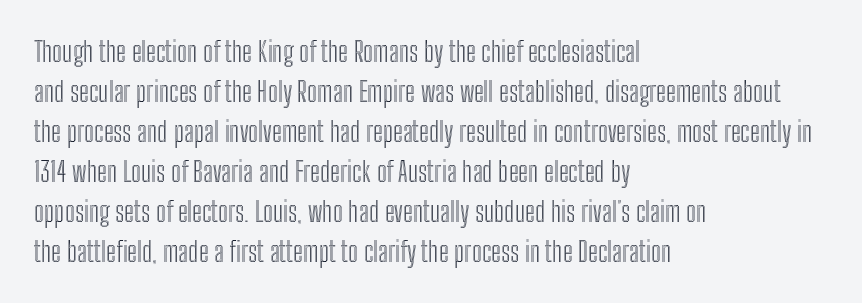
Q: Is the text italic (slanted)? A: No, it is upright.
Q: Is the text underlined? A: No.
Q: How is the paragraph aligned? A: Left-aligned.
Q: Is the spacing between letters normal or unusually wide? A: Normal.
Q: Is the spacing between lines tight, normal or loose? A: Normal.
Q: Width (condensed, normal, or wide)? A: Condensed.
Q: x-height? A: Medium.
Q: Monospaced? A: No.
